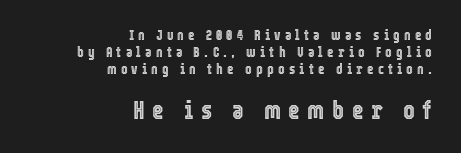
The image shows 25 px text type, upright; set right-aligned, line spacing 1.21x, unusually wide letter spacing (+0.3 em), not underlined; the second (bottom) block is 1.79x larger.
